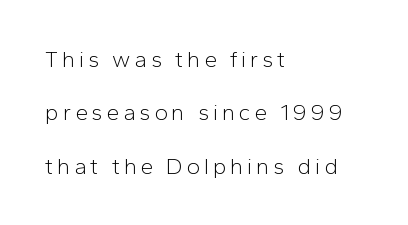
The designer dialed line spacing up above the default. The setting favours the left margin, as ordinary paragraphs usually do. Stroke thickness stays within the range of a standard reading face or lighter. Posture: vertical. The space directly below the letters is spotless.
